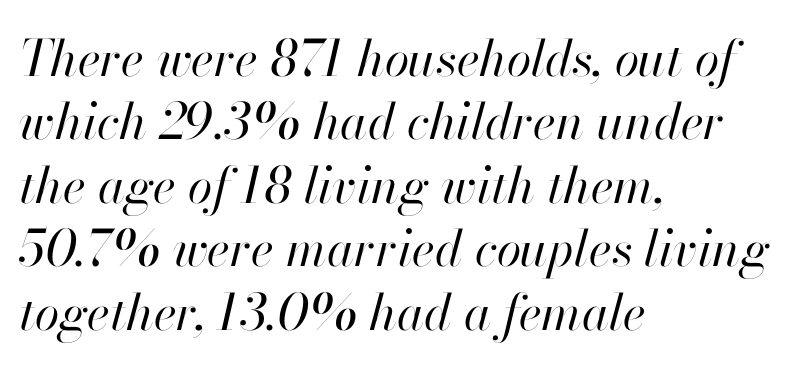
{"italic": "yes", "lean": "right", "slant_degrees": 13, "bold": "no", "weight": "regular", "width": "normal", "stroke_contrast": "high", "x_height": "small", "monospaced": "no", "underline": "no", "align": "left", "line_spacing": "normal", "line_spacing_ratio": 1.27, "letter_spacing": "normal", "letter_spacing_em": 0.0, "glyph_px": 50}
